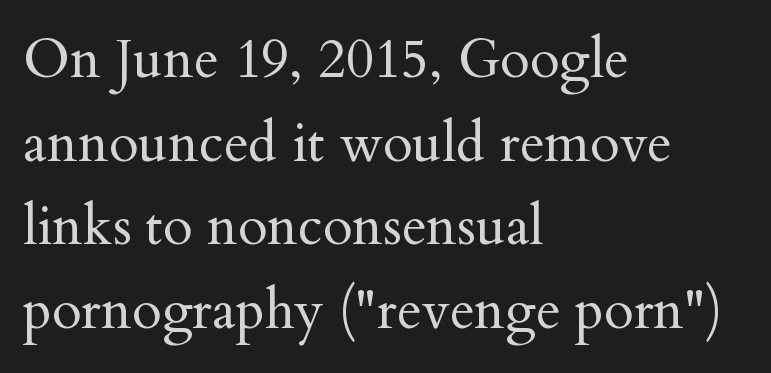
A quiet, ordinary-to-light weight characterises the typeface. Is the block centered? No — it sits flush against the left margin. The passage shown stacks its lines at a standard gap. Unlike a clean sans, this face finishes its strokes with serifs. Varying glyph widths throughout — classic text-font behaviour. In terms of letterspacing, this is plain default setting.
